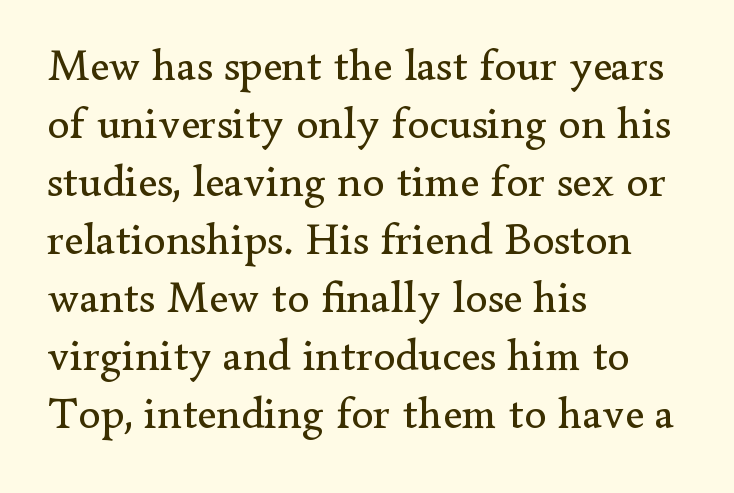
{"serif": "yes", "italic": "no", "bold": "no", "weight": "regular", "width": "normal", "stroke_contrast": "low", "x_height": "small", "monospaced": "no", "underline": "no", "align": "left", "line_spacing": "normal", "line_spacing_ratio": 1.29, "letter_spacing": "normal", "letter_spacing_em": 0.0, "glyph_px": 45}
